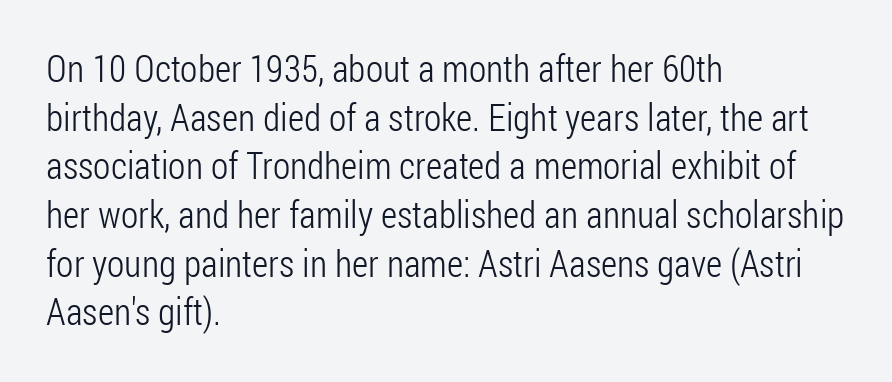
The image shows 38 px light, condensed sans-serif type, upright; set left-aligned, normal line spacing (1.28x), normal letter spacing, not underlined; low stroke contrast and a medium x-height.
